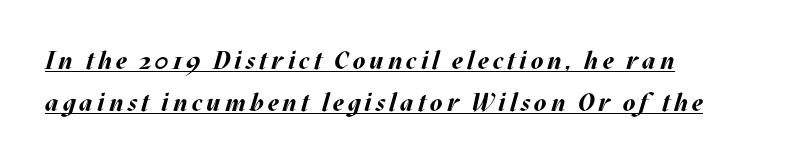
The image shows 25 px bold type, italic (leaning right); set left-aligned, normal line spacing (1.67x), underlined.
